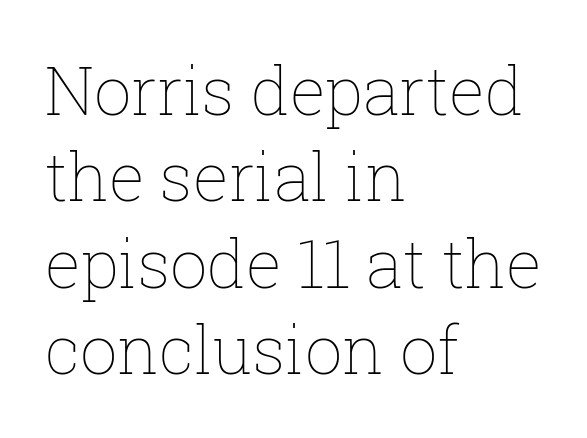
Q: Is the text bold? A: No.
Q: Is the text italic (slanted)? A: No, it is upright.
Q: Is the text underlined? A: No.
Q: How is the paragraph aligned? A: Left-aligned.
Q: Is the spacing between letters normal or unusually wide? A: Normal.
Q: Is the spacing between lines tight, normal or loose? A: Normal.
Q: Width (condensed, normal, or wide)? A: Normal.
Q: Stroke contrast? A: Low.
Q: x-height? A: Medium.
Q: Monospaced? A: No.
